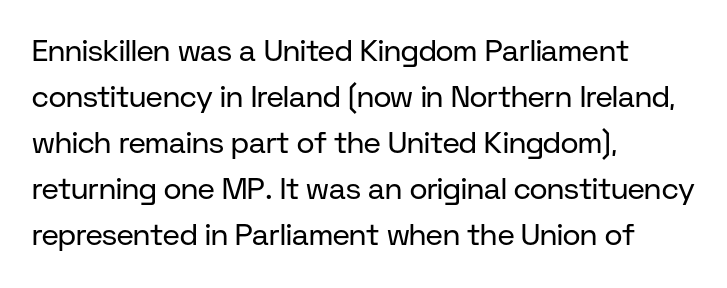
{"serif": "no", "italic": "no", "bold": "no", "weight": "regular", "width": "normal", "stroke_contrast": "low", "x_height": "medium", "monospaced": "no", "underline": "no", "align": "left", "line_spacing": "normal", "line_spacing_ratio": 1.53, "letter_spacing": "normal", "letter_spacing_em": 0.0, "glyph_px": 30}
